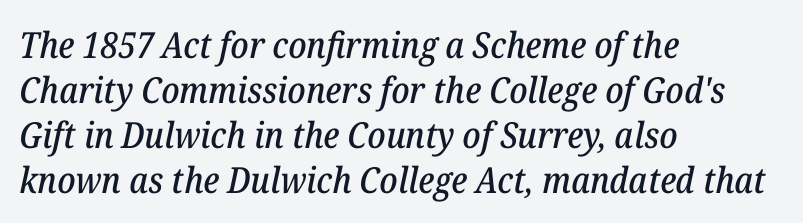
{"serif": "yes", "italic": "yes", "lean": "right", "slant_degrees": 12, "width": "normal", "stroke_contrast": "low", "x_height": "medium", "monospaced": "no", "underline": "no", "align": "left", "line_spacing": "normal", "line_spacing_ratio": 1.25, "letter_spacing": "normal", "letter_spacing_em": 0.0, "glyph_px": 36}
